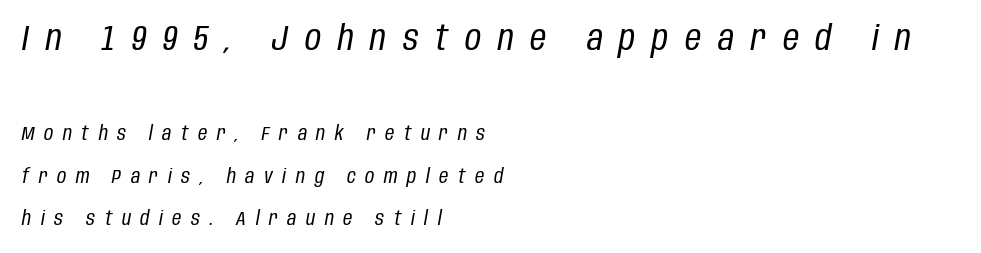
{"italic": "yes", "lean": "right", "slant_degrees": 10, "bold": "no", "weight": "regular", "width": "condensed", "stroke_contrast": "low", "x_height": "large", "monospaced": "no", "underline": "no", "align": "left", "line_spacing": "loose", "line_spacing_ratio": 2.12, "letter_spacing": "wide", "letter_spacing_em": 0.48, "larger_block": "first", "size_ratio": 1.75, "glyph_px": 35}
